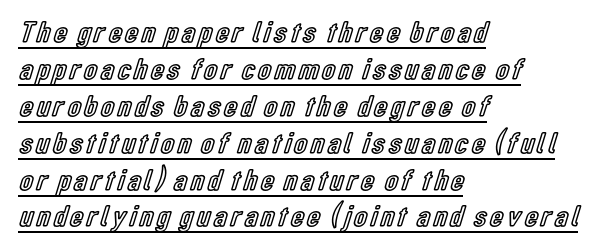
{"width": "condensed", "x_height": "medium", "monospaced": "no", "underline": "yes", "align": "left", "line_spacing_ratio": 1.23, "glyph_px": 30}
